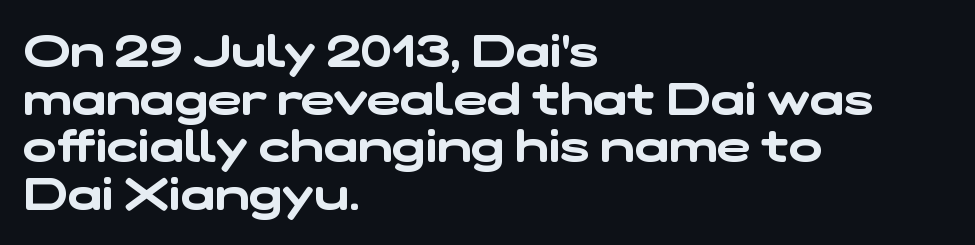
The image shows 45 px wide sans-serif type; set left-aligned, tight line spacing (1.06x), normal letter spacing, not underlined; low stroke contrast and a medium x-height.
